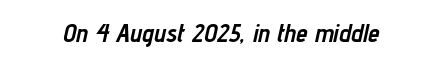
Q: Is the text bold? A: Yes.
Q: Is the text italic (slanted)? A: Yes, it leans right by about 12 degrees.
Q: Is the text underlined? A: No.
Q: Is the spacing between letters normal or unusually wide? A: Normal.
